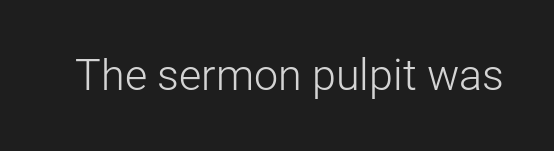
The lettering holds an erect, upright posture throughout. Summary of weight: not heavy and not bold. What stands out about the letter spacing? Nothing — it is the standard amount. The space beneath each line is pristine and unruled.
